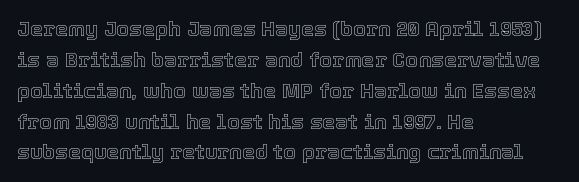
The image shows 21 px text type, upright; set left-aligned, normal line spacing (1.47x), normal letter spacing, not underlined.
